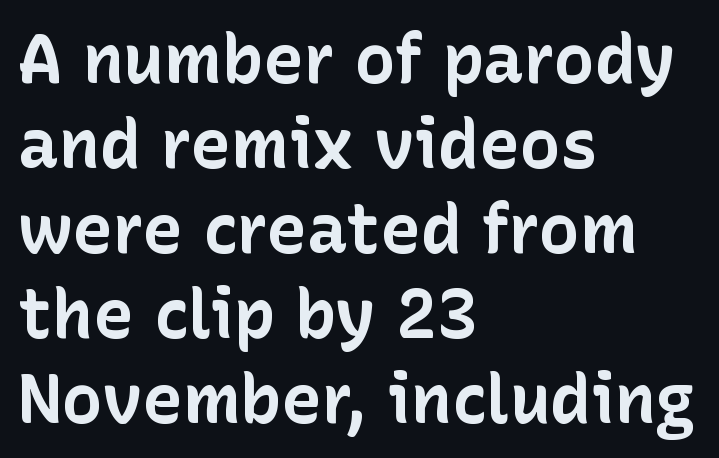
Q: Is the text bold? A: Yes.
Q: Is the text italic (slanted)? A: No, it is upright.
Q: Is the typeface a serif or a sans-serif typeface? A: Sans-serif.
Q: Is the text underlined? A: No.
Q: How is the paragraph aligned? A: Left-aligned.
Q: Is the spacing between letters normal or unusually wide? A: Normal.
Q: Is the spacing between lines tight, normal or loose? A: Normal.
Q: Width (condensed, normal, or wide)? A: Normal.
Q: Stroke contrast? A: Low.
Q: x-height? A: Medium.
Q: Monospaced? A: No.
